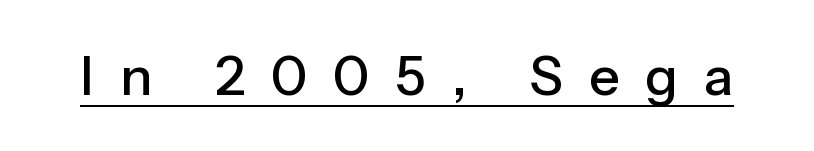
{"serif": "no", "italic": "no", "width": "normal", "stroke_contrast": "low", "x_height": "medium", "monospaced": "no", "underline": "yes", "letter_spacing": "wide", "letter_spacing_em": 0.48, "glyph_px": 54}
